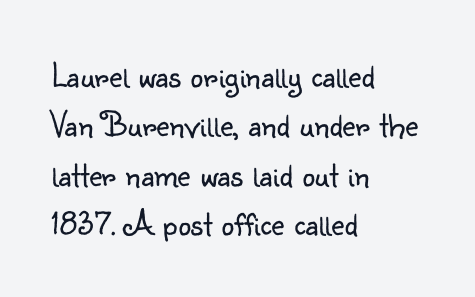
How would I describe the line gaps? Plain and ordinary. The glyphs are unaccompanied by any horizontal stroke below them. The typeface chosen for these lines omits serifs. Teacher's note: observe the even left margin — that is flush-left alignment. Observe the ordinary spacing: letters are neighbours, not strangers.
